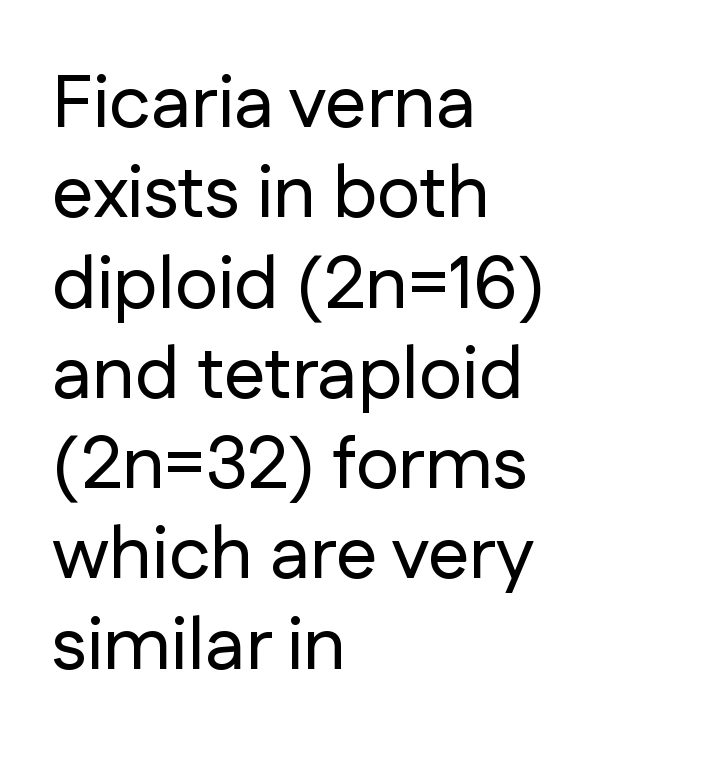
The image shows 74 px sans-serif type, upright; set left-aligned, line spacing 1.22x, normal letter spacing, not underlined; low stroke contrast and a medium x-height.
